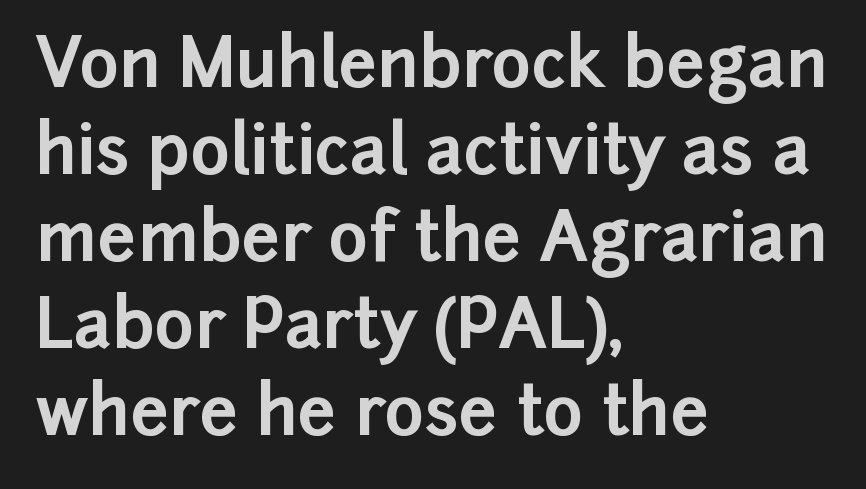
{"serif": "no", "italic": "no", "bold": "yes", "weight": "bold", "width": "normal", "stroke_contrast": "low", "x_height": "medium", "monospaced": "no", "underline": "no", "align": "left", "line_spacing": "normal", "line_spacing_ratio": 1.28, "letter_spacing": "normal", "letter_spacing_em": 0.0, "glyph_px": 68}
